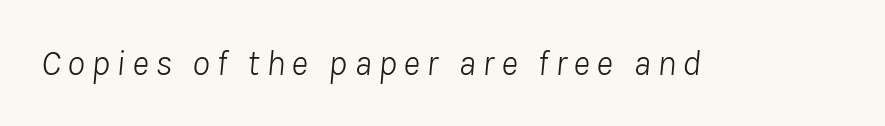
The image shows 36 px light type, italic (leaning right); set not underlined; low stroke contrast and a medium x-height.
